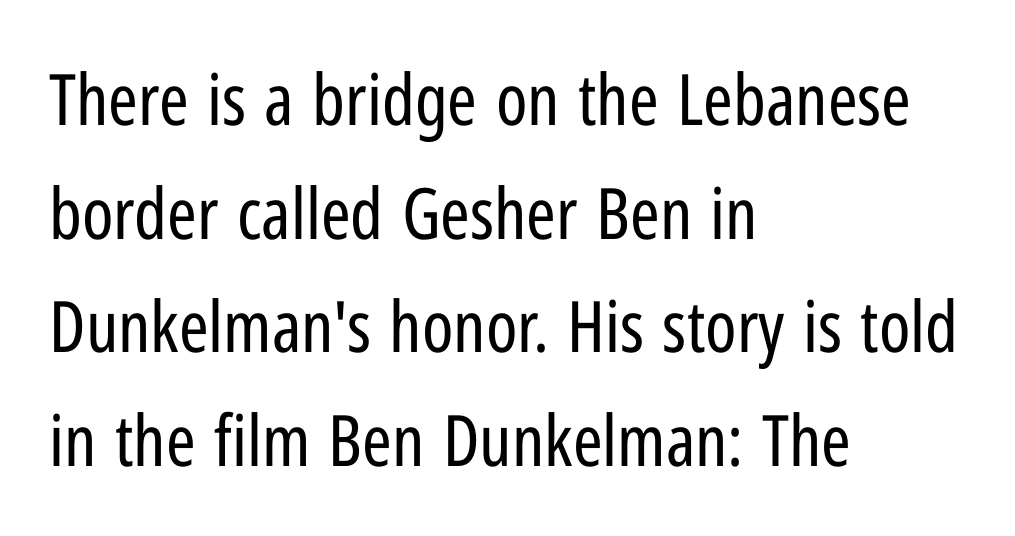
Q: Is the text bold? A: No.
Q: Is the text italic (slanted)? A: No, it is upright.
Q: Is the typeface a serif or a sans-serif typeface? A: Sans-serif.
Q: Is the text underlined? A: No.
Q: How is the paragraph aligned? A: Left-aligned.
Q: Is the spacing between letters normal or unusually wide? A: Normal.
Q: Is the spacing between lines tight, normal or loose? A: Normal.
Q: Width (condensed, normal, or wide)? A: Condensed.
Q: Stroke contrast? A: Low.
Q: x-height? A: Medium.
Q: Monospaced? A: No.
